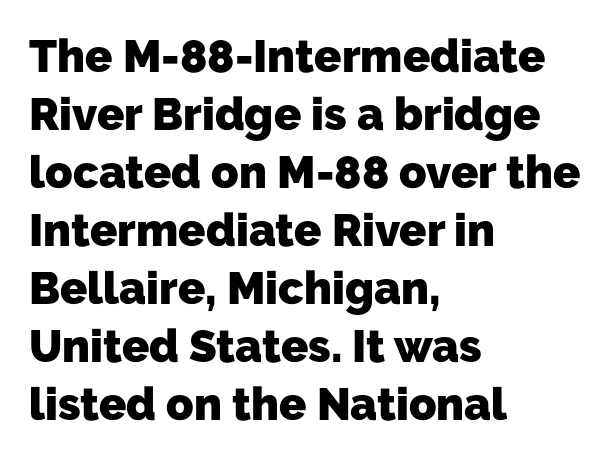
{"serif": "no", "bold": "yes", "weight": "heavy", "width": "normal", "stroke_contrast": "low", "x_height": "medium", "monospaced": "no", "underline": "no", "align": "left", "line_spacing": "normal", "line_spacing_ratio": 1.29, "letter_spacing": "normal", "letter_spacing_em": 0.0, "glyph_px": 45}
